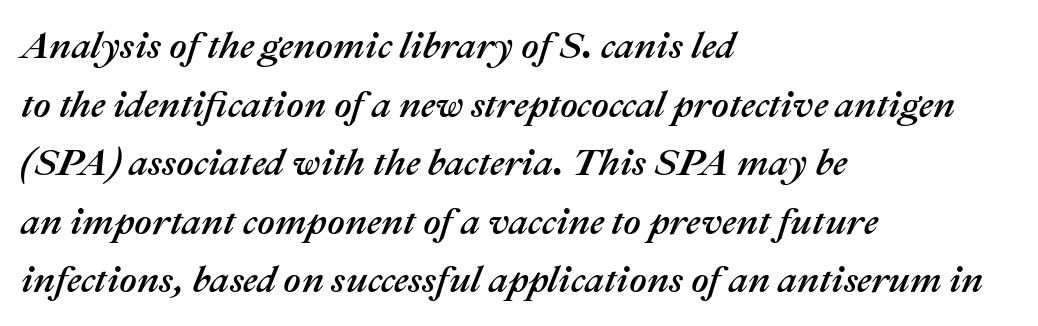
Q: Is the text italic (slanted)? A: Yes, it leans right by about 22 degrees.
Q: Is the text underlined? A: No.
Q: How is the paragraph aligned? A: Left-aligned.
Q: Is the spacing between letters normal or unusually wide? A: Normal.
Q: Is the spacing between lines tight, normal or loose? A: Normal.
Q: Width (condensed, normal, or wide)? A: Normal.
Q: Stroke contrast? A: Medium.
Q: x-height? A: Medium.
Q: Monospaced? A: No.
